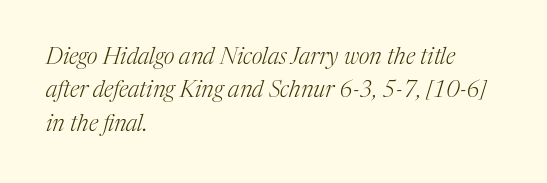
The rows are spaced the way most documents space them. The rendering keeps characters at their native spacing. Bold? No — there's no thickening of the strokes. Tall strokes in this sample are angled rather than plumb. The baseline area is clear. Line starts are locked; line ends wander.
